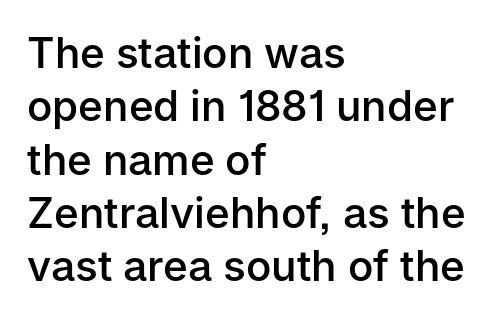
Q: Is the text bold? A: Semi-bold.
Q: Is the text italic (slanted)? A: No, it is upright.
Q: Is the typeface a serif or a sans-serif typeface? A: Sans-serif.
Q: Is the text underlined? A: No.
Q: How is the paragraph aligned? A: Left-aligned.
Q: Is the spacing between letters normal or unusually wide? A: Normal.
Q: Is the spacing between lines tight, normal or loose? A: Normal.
Q: Width (condensed, normal, or wide)? A: Normal.
Q: Stroke contrast? A: Low.
Q: x-height? A: Medium.
Q: Monospaced? A: No.
